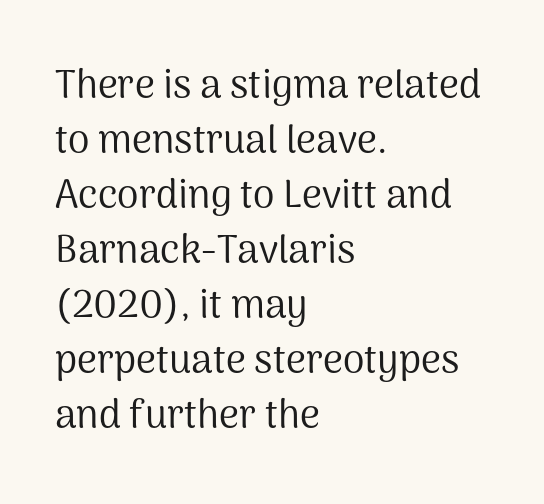
The space beneath each line is pristine and unruled. Note: no serifs on the glyphs. The leading is moderate, giving the passage an even texture. Looks like regular typesetting: each glyph gets only the width it needs. Observe the ordinary spacing: letters are neighbours, not strangers.
